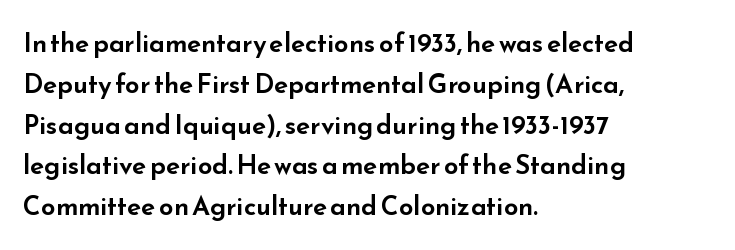
Q: Is the text italic (slanted)? A: No, it is upright.
Q: Is the text underlined? A: No.
Q: How is the paragraph aligned? A: Left-aligned.
Q: Is the spacing between letters normal or unusually wide? A: Normal.
Q: Is the spacing between lines tight, normal or loose? A: Normal.
